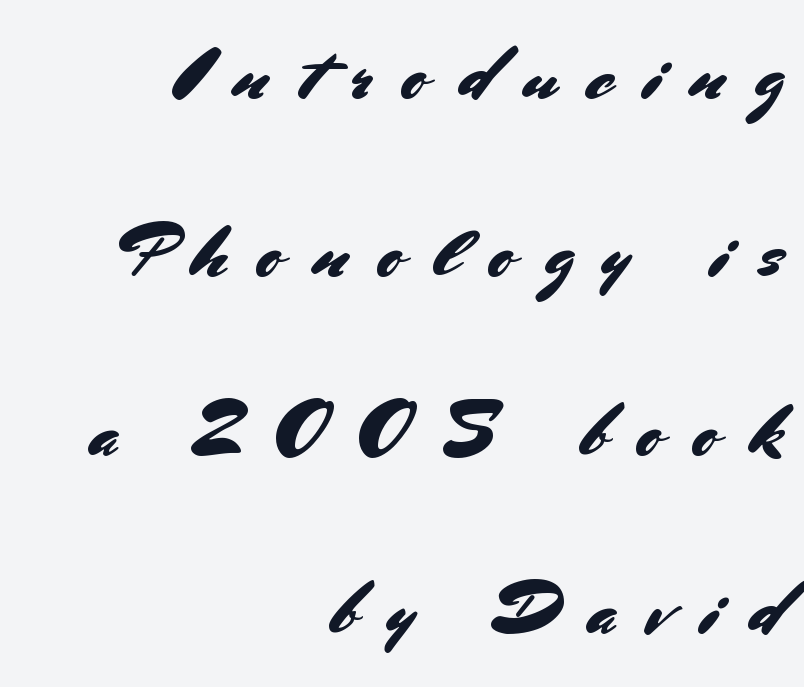
{"serif": "no", "width": "normal", "stroke_contrast": "medium", "x_height": "small", "monospaced": "no", "underline": "no", "align": "right", "line_spacing": "loose", "line_spacing_ratio": 2.38, "letter_spacing": "wide", "letter_spacing_em": 0.41, "glyph_px": 75}
